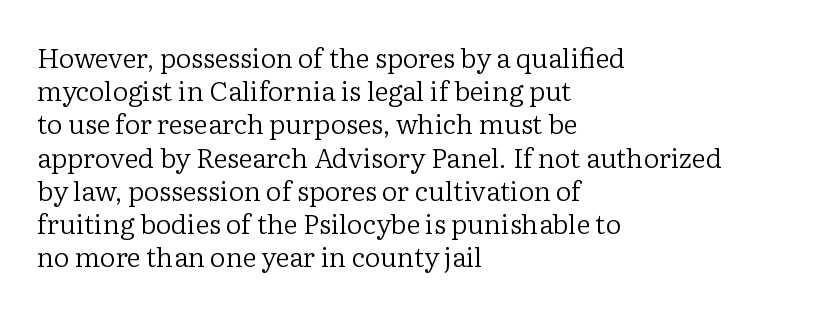
The zone under the glyphs is completely vacant. The passage is arranged the way most books set body copy — flush left. The type sits square on the baseline with zero lean. Weight: in the light-to-regular range. In terms of letterspacing, this is plain default setting.
